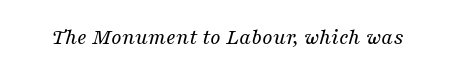
The image shows 23 px text type, italic (leaning right); set normal letter spacing, not underlined.
